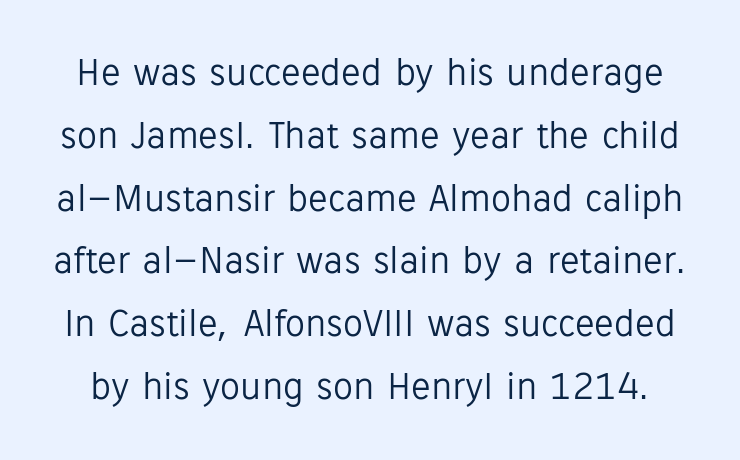
The image shows 40 px light sans-serif type, upright; set normal line spacing (1.57x), normal letter spacing, not underlined; low stroke contrast and a medium x-height.
